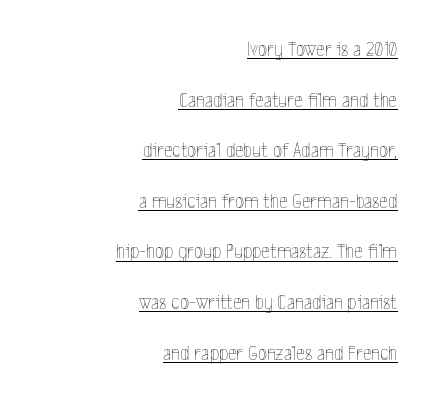
Q: Is the text bold? A: No.
Q: Is the text italic (slanted)? A: No, it is upright.
Q: Is the text underlined? A: Yes.
Q: How is the paragraph aligned? A: Right-aligned.
Q: Is the spacing between letters normal or unusually wide? A: Normal.
Q: Is the spacing between lines tight, normal or loose? A: Loose.
